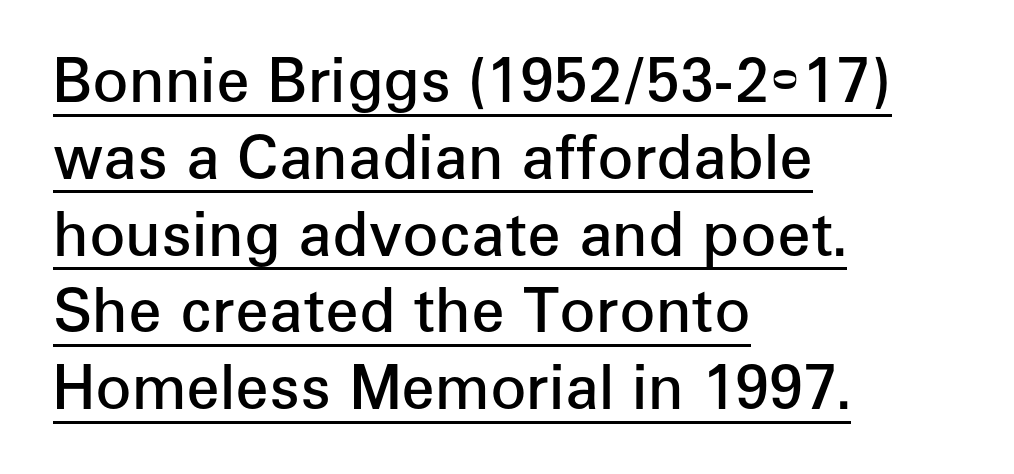
{"serif": "no", "italic": "no", "bold": "semi", "weight": "semibold", "width": "normal", "stroke_contrast": "low", "x_height": "medium", "monospaced": "no", "underline": "yes", "align": "left", "line_spacing": "normal", "line_spacing_ratio": 1.28, "letter_spacing": "normal", "letter_spacing_em": 0.0, "glyph_px": 60}
